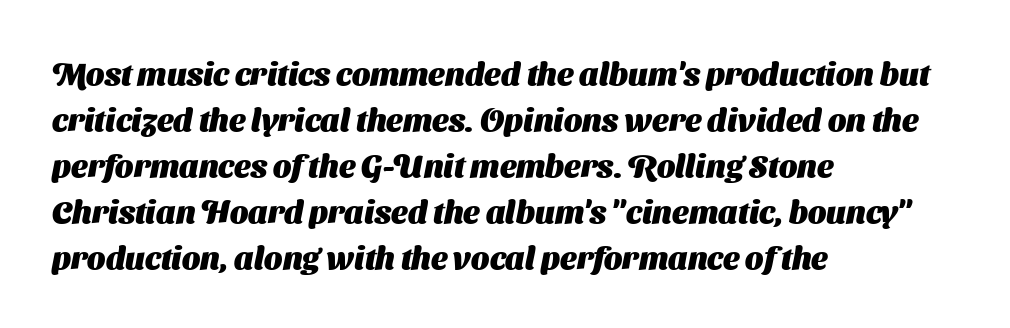
The image shows 32 px heavy sans-serif type; set left-aligned, normal line spacing (1.44x), normal letter spacing, not underlined; medium stroke contrast and a medium x-height.
